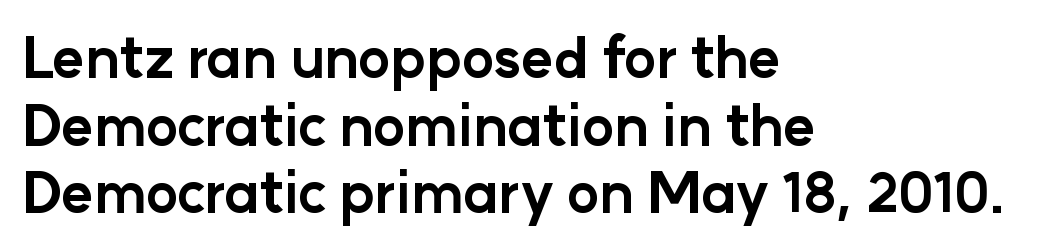
Compared with an ordinary text face, these strokes are far heavier — a full bold. Is this a fixed-width face? No — the glyphs have proportional, varying widths. Each word holds together tightly as a unit, with standard inter-letter gaps. Are there feet on the stems? There aren't — it's a sans. A clean baseline with only descenders dipping below it.
